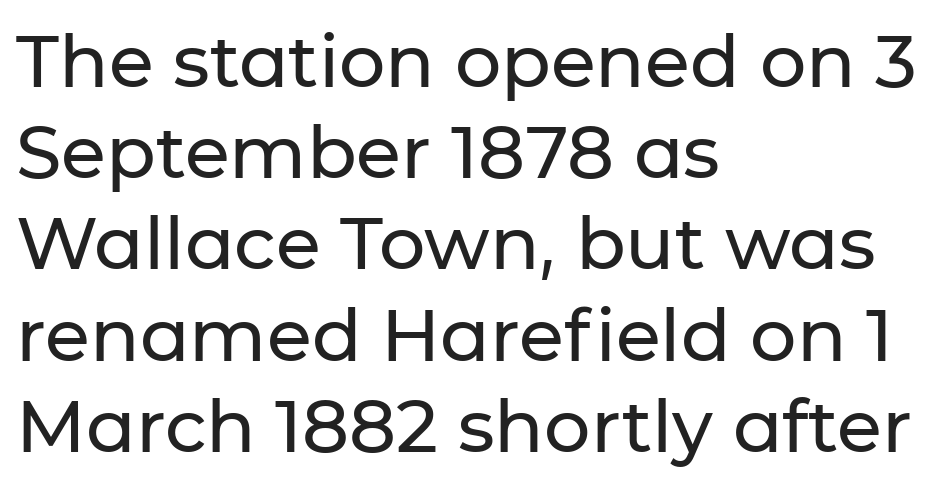
Q: Is the text italic (slanted)? A: No, it is upright.
Q: Is the typeface a serif or a sans-serif typeface? A: Sans-serif.
Q: Is the text underlined? A: No.
Q: How is the paragraph aligned? A: Left-aligned.
Q: Is the spacing between letters normal or unusually wide? A: Normal.
Q: Is the spacing between lines tight, normal or loose? A: Normal.
Q: Width (condensed, normal, or wide)? A: Normal.
Q: Stroke contrast? A: Low.
Q: x-height? A: Medium.
Q: Monospaced? A: No.
